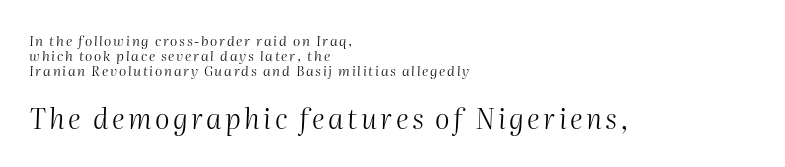
{"italic": "yes", "lean": "right", "slant_degrees": 2, "bold": "no", "weight": "light", "width": "normal", "stroke_contrast": "medium", "x_height": "medium", "monospaced": "no", "underline": "no", "align": "left", "line_spacing": "tight", "line_spacing_ratio": 1.06, "larger_block": "second", "size_ratio": 2.0, "glyph_px": 28}
